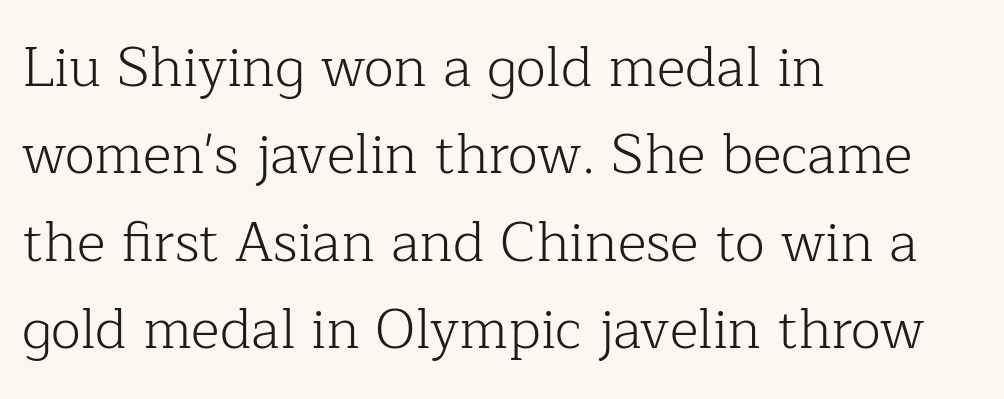
{"serif": "yes", "italic": "no", "bold": "no", "weight": "light", "width": "normal", "stroke_contrast": "low", "x_height": "medium", "monospaced": "no", "underline": "no", "align": "left", "line_spacing": "normal", "line_spacing_ratio": 1.59, "letter_spacing": "normal", "letter_spacing_em": 0.0, "glyph_px": 55}
